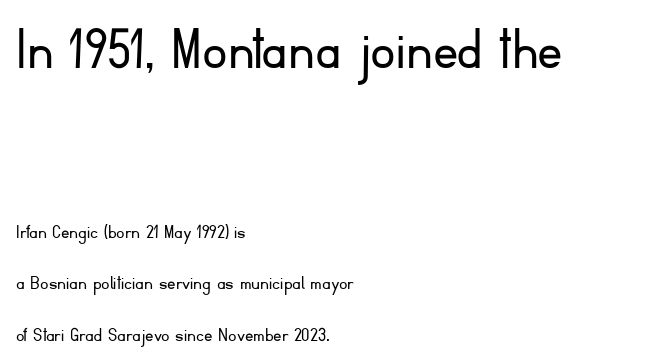
Each letter keeps its own natural width here, so spacing adapts to shape. A classic flush-left, rag-right setting is used for this passage. The typography opts for an upright posture over an oblique one. Stroke mass is kept to a normal reading level or below. Nobody touched the tracking dial on this one.
